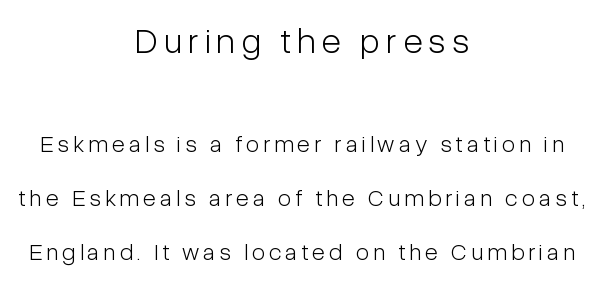
{"serif": "no", "italic": "no", "bold": "no", "weight": "light", "width": "condensed", "stroke_contrast": "low", "x_height": "medium", "monospaced": "no", "underline": "no", "align": "center", "line_spacing": "loose", "line_spacing_ratio": 2.27, "larger_block": "first", "size_ratio": 1.5, "glyph_px": 36}
